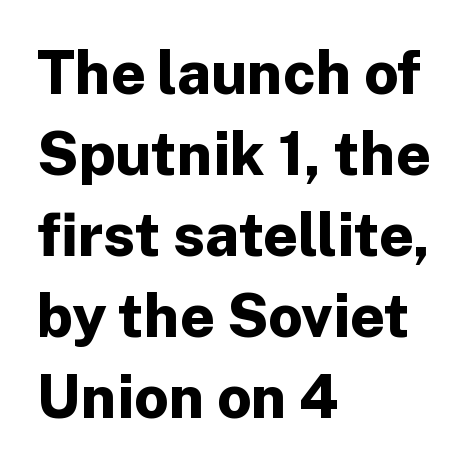
Strong, thick strokes mark this as bold type. The strip under each line holds only bare page. The lines are quadded left. Is this a fixed-width face? No — the glyphs have proportional, varying widths. The letterforms sit shoulder to shoulder at normal distance. Reading down the column, the eye jumps a familiar distance to each next line.
